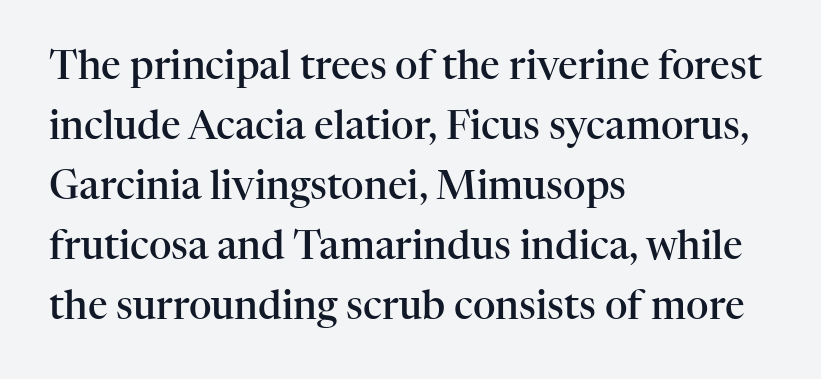
Q: Is the text bold? A: Semi-bold.
Q: Is the text italic (slanted)? A: No, it is upright.
Q: Is the typeface a serif or a sans-serif typeface? A: Serif.
Q: Is the text underlined? A: No.
Q: How is the paragraph aligned? A: Left-aligned.
Q: Is the spacing between letters normal or unusually wide? A: Normal.
Q: Is the spacing between lines tight, normal or loose? A: Normal.
Q: Width (condensed, normal, or wide)? A: Normal.
Q: Stroke contrast? A: High.
Q: x-height? A: Medium.
Q: Monospaced? A: No.
